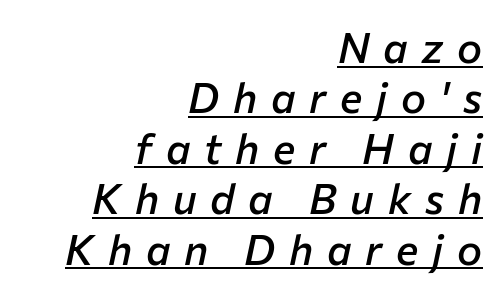
The face used here appears with an underline applied. The letters advance in unequal steps, a hallmark of proportional type. The glyphs look as if they've been sheared to an angle. How heavy is the stroke? Medium-heavy — a semibold, shy of bold. Line endings align vertically; line beginnings do not.
